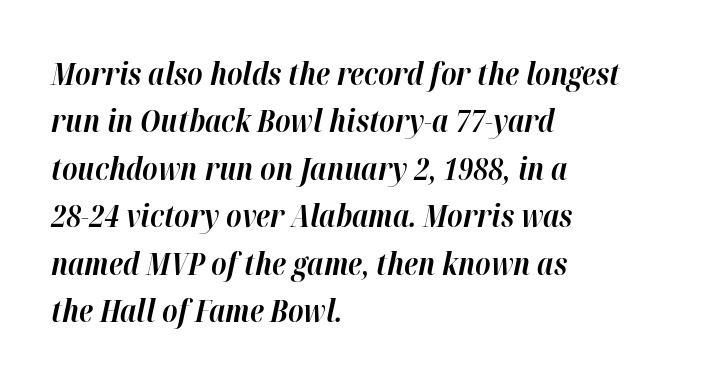
The image shows 31 px bold type, italic (leaning right); set left-aligned, normal line spacing (1.53x), normal letter spacing, not underlined; high stroke contrast and a medium x-height.
